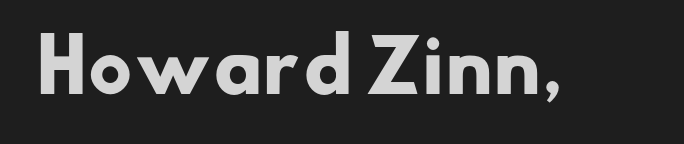
The image shows 71 px heavy sans-serif type; set normal letter spacing, not underlined; low stroke contrast and a small x-height.
